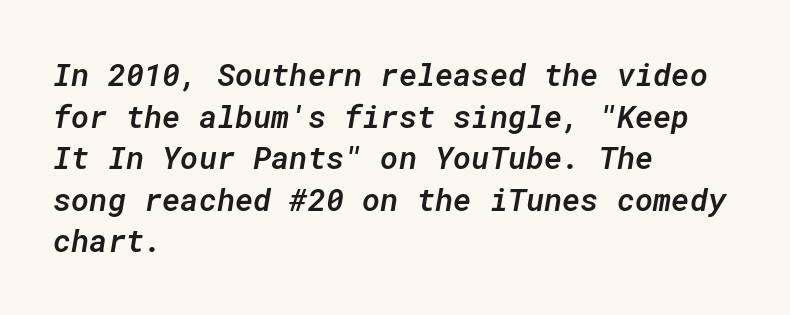
{"italic": "yes", "lean": "right", "slant_degrees": 10, "bold": "semi", "weight": "semibold", "width": "normal", "stroke_contrast": "low", "x_height": "medium", "monospaced": "yes", "underline": "no", "align": "left", "line_spacing": "normal", "line_spacing_ratio": 1.34, "letter_spacing": "normal", "letter_spacing_em": 0.0, "glyph_px": 31}
